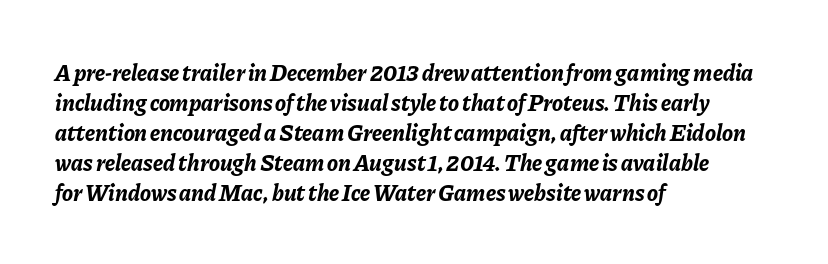
The image shows 23 px bold type, italic (leaning right); set left-aligned, normal line spacing (1.3x), normal letter spacing, not underlined.
